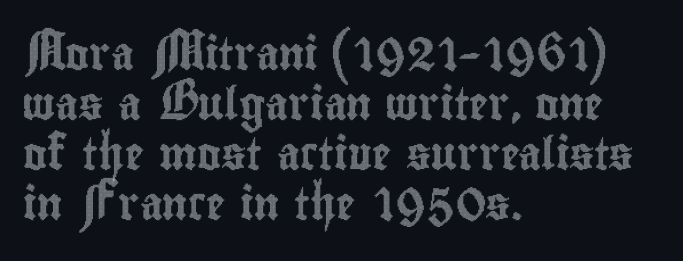
Q: Is the text italic (slanted)? A: No, it is upright.
Q: Is the text underlined? A: No.
Q: How is the paragraph aligned? A: Left-aligned.
Q: Is the spacing between letters normal or unusually wide? A: Normal.
Q: Is the spacing between lines tight, normal or loose? A: Normal.
Q: Width (condensed, normal, or wide)? A: Condensed.
Q: x-height? A: Small.
Q: Monospaced? A: No.
